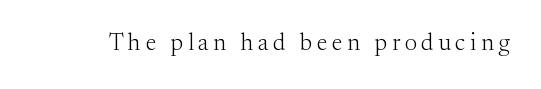
{"italic": "no", "bold": "no", "underline": "no", "glyph_px": 24}
